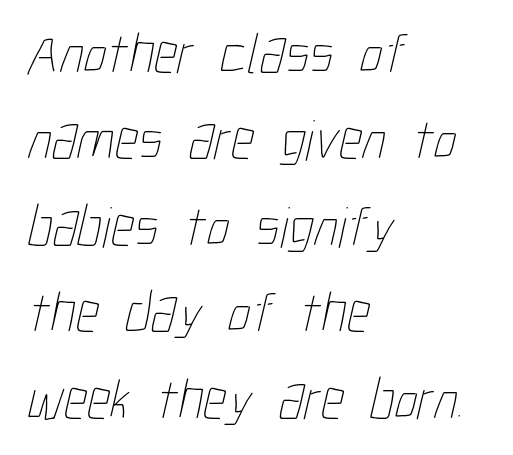
Q: Is the text bold? A: No.
Q: Is the text underlined? A: No.
Q: How is the paragraph aligned? A: Left-aligned.
Q: Is the spacing between letters normal or unusually wide? A: Normal.
Q: Is the spacing between lines tight, normal or loose? A: Normal.
Q: Width (condensed, normal, or wide)? A: Condensed.
Q: Stroke contrast? A: Low.
Q: x-height? A: Medium.
Q: Monospaced? A: No.
